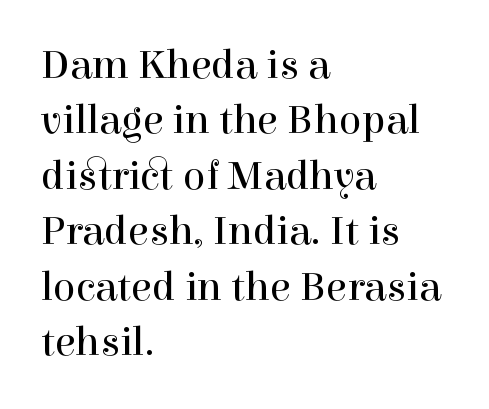
The rendering anchors every line to the left-hand side. You could call the tracking neutral — neither tight nor loose. Quick note: interline space is typical. The passage shown is typed in a proportional face where columns would drift.
